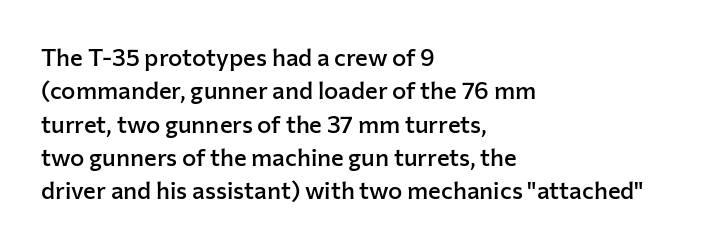
Does the lettering tilt? It doesn't — this is upright. Students, this is semibold: more ink than regular, less than bold. Is the block centered? No — it sits flush against the left margin. The block of text has a typical density, with ordinary space between rows.
